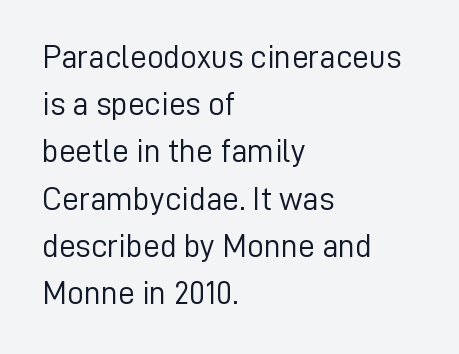
Q: Is the text bold? A: No.
Q: Is the text italic (slanted)? A: No, it is upright.
Q: Is the typeface a serif or a sans-serif typeface? A: Sans-serif.
Q: Is the text underlined? A: No.
Q: How is the paragraph aligned? A: Left-aligned.
Q: Is the spacing between letters normal or unusually wide? A: Normal.
Q: Is the spacing between lines tight, normal or loose? A: Normal.
Q: Width (condensed, normal, or wide)? A: Normal.
Q: Stroke contrast? A: Low.
Q: x-height? A: Medium.
Q: Monospaced? A: No.
